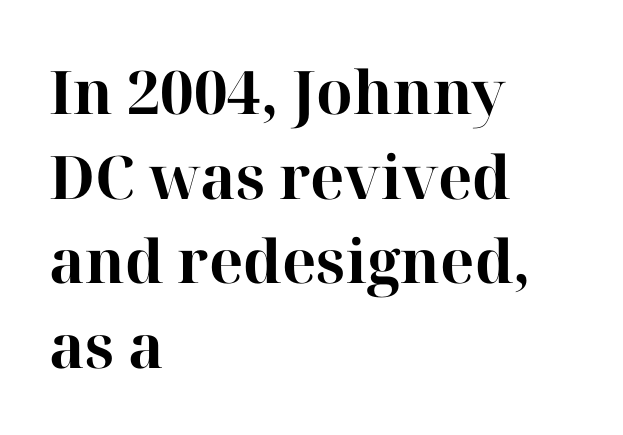
Q: Is the text bold? A: Yes.
Q: Is the text italic (slanted)? A: No, it is upright.
Q: Is the typeface a serif or a sans-serif typeface? A: Serif.
Q: Is the text underlined? A: No.
Q: How is the paragraph aligned? A: Left-aligned.
Q: Is the spacing between letters normal or unusually wide? A: Normal.
Q: Is the spacing between lines tight, normal or loose? A: Normal.
Q: Width (condensed, normal, or wide)? A: Normal.
Q: Stroke contrast? A: High.
Q: x-height? A: Medium.
Q: Monospaced? A: No.
